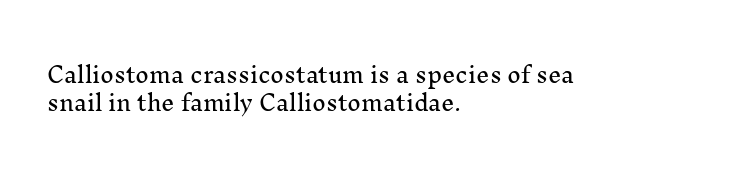
Q: Is the text italic (slanted)? A: No, it is upright.
Q: Is the text underlined? A: No.
Q: How is the paragraph aligned? A: Left-aligned.
Q: Is the spacing between letters normal or unusually wide? A: Normal.
Q: Is the spacing between lines tight, normal or loose? A: Normal.
